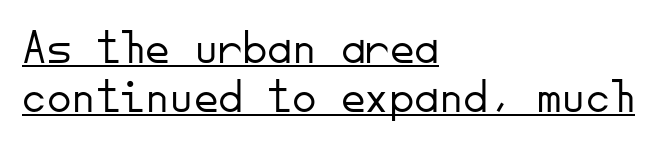
Q: Is the text bold? A: No.
Q: Is the text italic (slanted)? A: No, it is upright.
Q: Is the typeface a serif or a sans-serif typeface? A: Sans-serif.
Q: Is the text underlined? A: Yes.
Q: How is the paragraph aligned? A: Left-aligned.
Q: Is the spacing between letters normal or unusually wide? A: Normal.
Q: Is the spacing between lines tight, normal or loose? A: Tight.
Q: Width (condensed, normal, or wide)? A: Normal.
Q: Stroke contrast? A: Low.
Q: x-height? A: Small.
Q: Monospaced? A: Yes.
